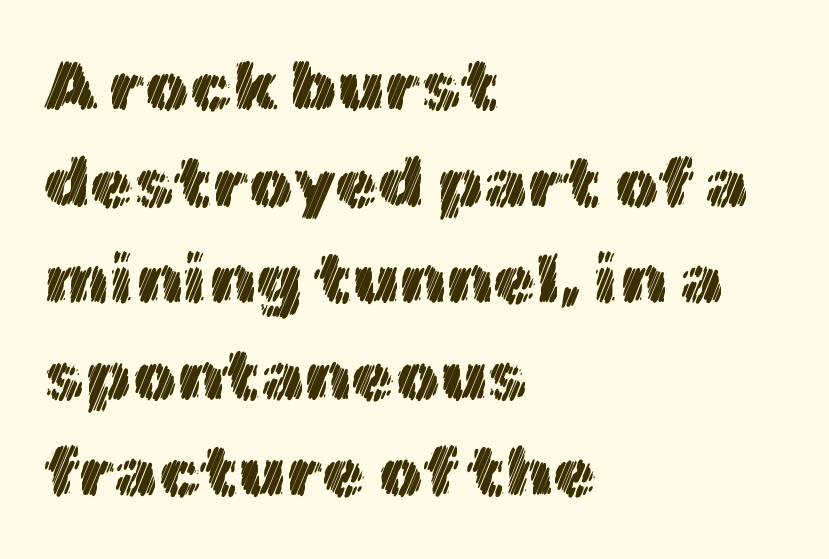
Q: Is the text italic (slanted)? A: No, it is upright.
Q: Is the text underlined? A: No.
Q: How is the paragraph aligned? A: Left-aligned.
Q: Is the spacing between letters normal or unusually wide? A: Normal.
Q: Is the spacing between lines tight, normal or loose? A: Normal.
Q: Width (condensed, normal, or wide)? A: Normal.
Q: x-height? A: Medium.
Q: Monospaced? A: No.
